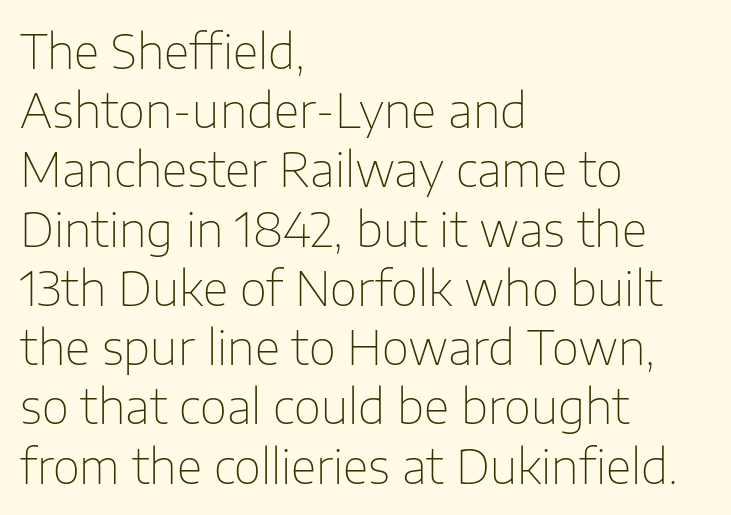
The image shows 47 px thin sans-serif type, upright; set left-aligned, normal line spacing (1.26x), normal letter spacing, not underlined; low stroke contrast and a medium x-height.
